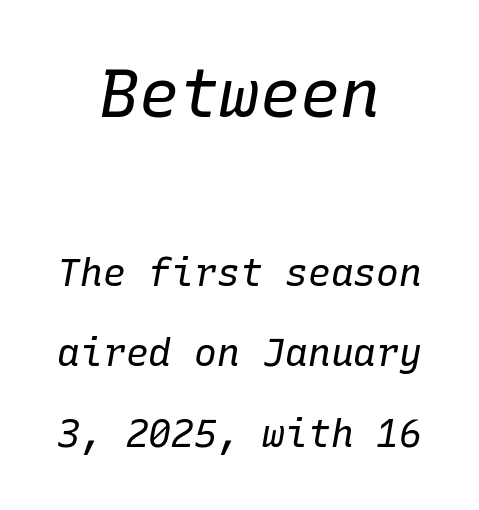
Q: Is the text bold? A: No.
Q: Is the text italic (slanted)? A: Yes, it leans right by about 10 degrees.
Q: Is the text underlined? A: No.
Q: How is the paragraph aligned? A: Centered.
Q: Is the spacing between letters normal or unusually wide? A: Normal.
Q: Is the spacing between lines tight, normal or loose? A: Loose.
Q: Which block of text is set in a larger size, the first (top) or the second (bottom)? A: The first (top) one.
Q: Width (condensed, normal, or wide)? A: Normal.
Q: Stroke contrast? A: Low.
Q: x-height? A: Medium.
Q: Monospaced? A: Yes.
